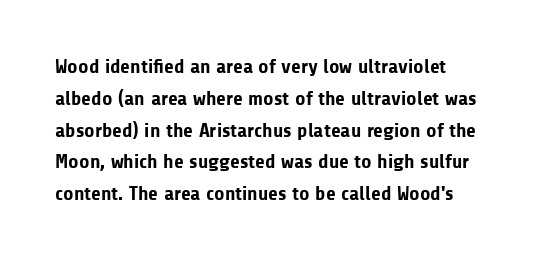
The image shows 20 px bold type, upright; set left-aligned, normal line spacing (1.59x), normal letter spacing, not underlined.
